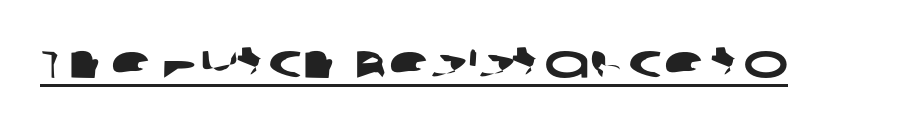
The image shows 48 px wide sans-serif type; set normal letter spacing, underlined; low stroke contrast and a large x-height.
